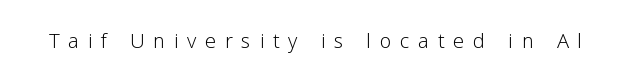
{"italic": "no", "bold": "no", "underline": "no", "letter_spacing": "wide", "letter_spacing_em": 0.32, "glyph_px": 27}
